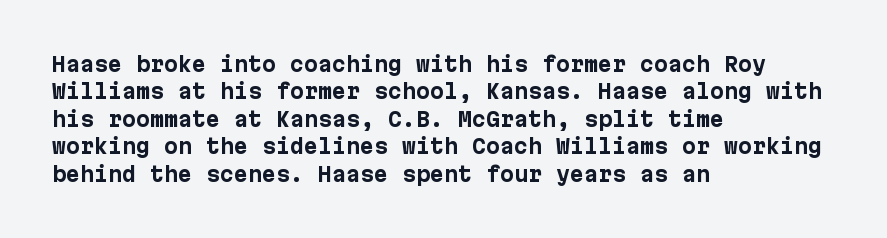
{"italic": "no", "bold": "yes", "underline": "no", "align": "left", "line_spacing": "normal", "line_spacing_ratio": 1.37, "letter_spacing": "normal", "letter_spacing_em": 0.0, "glyph_px": 20}
